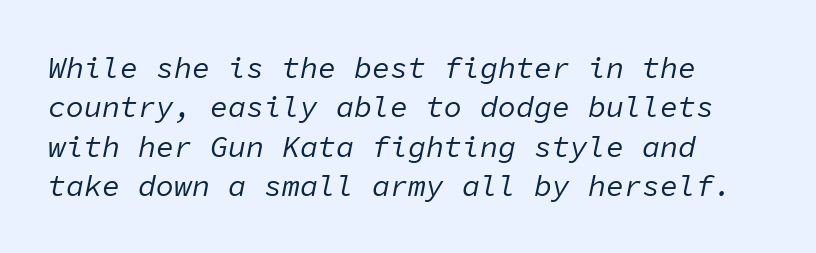
Q: Is the text bold? A: No.
Q: Is the text italic (slanted)? A: Yes, it leans right by about 11 degrees.
Q: Is the text underlined? A: No.
Q: Is the spacing between letters normal or unusually wide? A: Normal.
Q: Is the spacing between lines tight, normal or loose? A: Normal.
Q: Width (condensed, normal, or wide)? A: Normal.
Q: Stroke contrast? A: Low.
Q: x-height? A: Medium.
Q: Monospaced? A: Yes.
